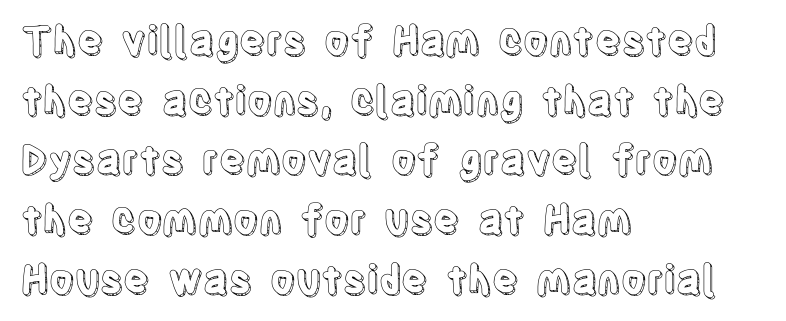
Q: Is the text italic (slanted)? A: No, it is upright.
Q: Is the text underlined? A: No.
Q: How is the paragraph aligned? A: Left-aligned.
Q: Is the spacing between letters normal or unusually wide? A: Normal.
Q: Is the spacing between lines tight, normal or loose? A: Normal.
Q: Width (condensed, normal, or wide)? A: Condensed.
Q: x-height? A: Large.
Q: Monospaced? A: No.
